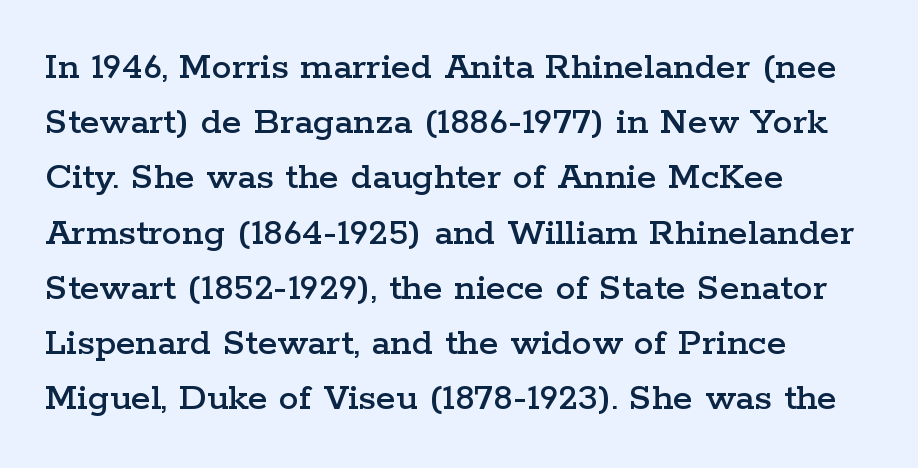
The image shows 40 px wide serif type, upright; set left-aligned, normal line spacing (1.38x), normal letter spacing, not underlined; low stroke contrast and a medium x-height.
